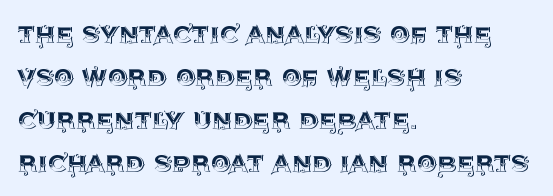
The image shows 31 px text type, upright; set left-aligned, normal line spacing (1.39x), normal letter spacing, not underlined; a large x-height.
